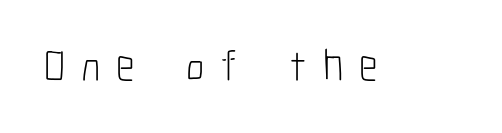
{"serif": "no", "italic": "no", "bold": "no", "weight": "light", "width": "condensed", "stroke_contrast": "low", "x_height": "medium", "monospaced": "no", "underline": "no", "letter_spacing": "wide", "letter_spacing_em": 0.35, "glyph_px": 45}
